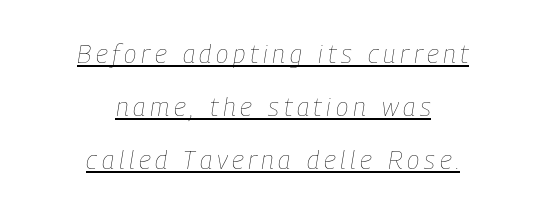
{"italic": "yes", "lean": "right", "slant_degrees": 9, "bold": "no", "underline": "yes", "align": "center", "line_spacing": "loose", "line_spacing_ratio": 2.04, "glyph_px": 26}
